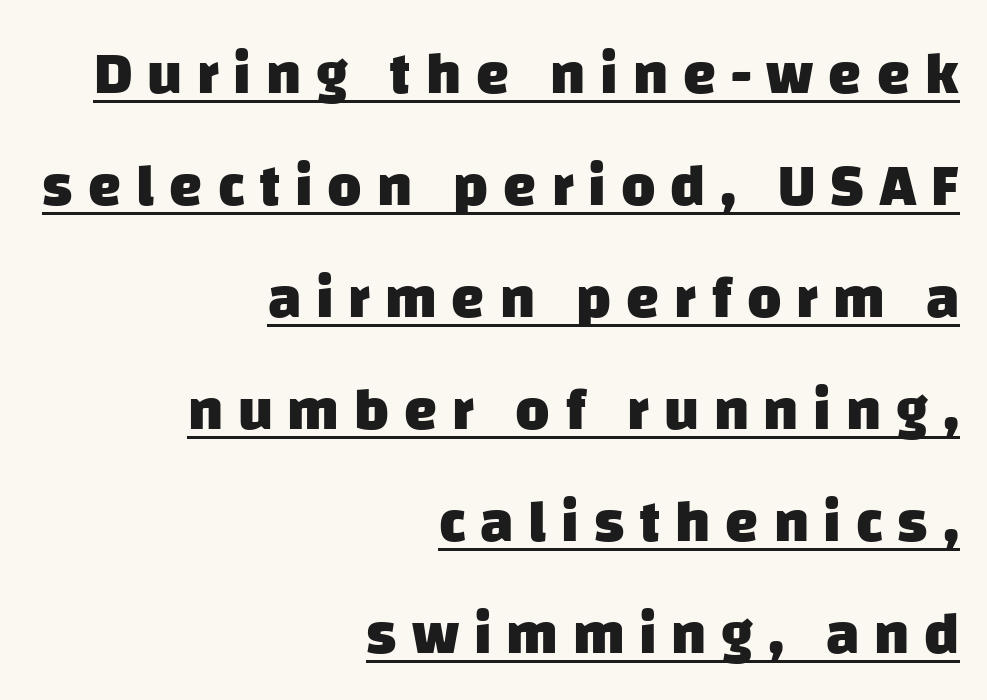
The image shows 59 px heavy sans-serif type; set right-aligned, loose line spacing (1.9x), unusually wide letter spacing (+0.25 em), underlined; low stroke contrast and a large x-height.
